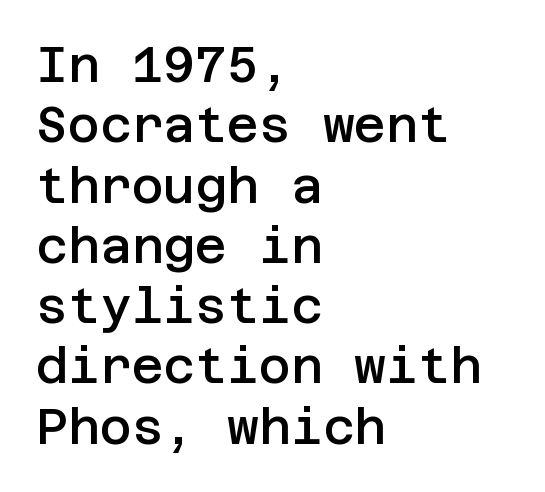
The image shows 49 px semibold sans-serif type, upright; set left-aligned, line spacing 1.23x, normal letter spacing, not underlined; low stroke contrast and a large x-height.
